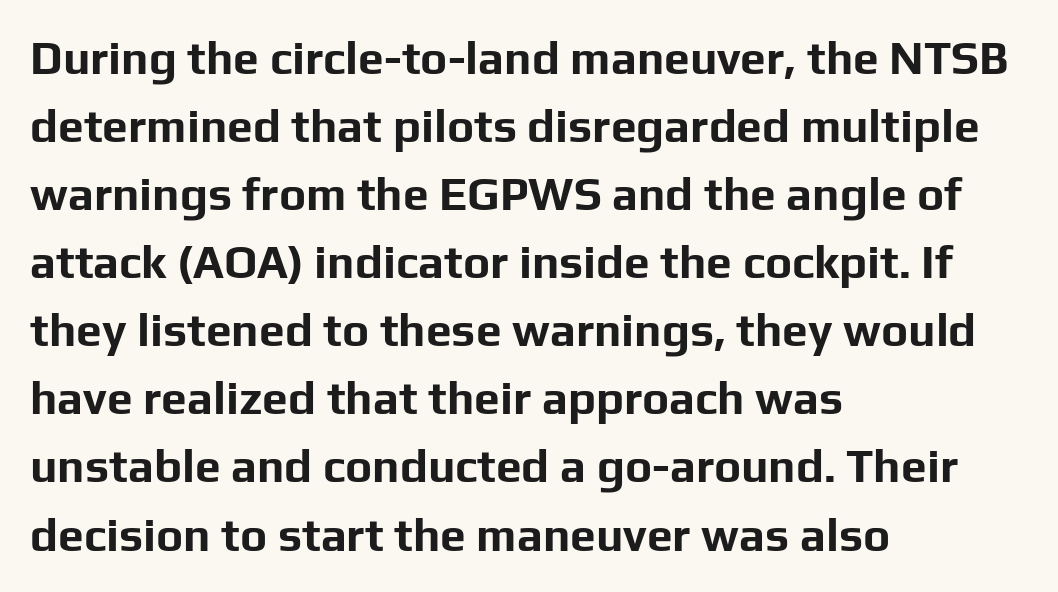
Q: Is the text bold? A: Yes.
Q: Is the text italic (slanted)? A: No, it is upright.
Q: Is the typeface a serif or a sans-serif typeface? A: Sans-serif.
Q: Is the text underlined? A: No.
Q: How is the paragraph aligned? A: Left-aligned.
Q: Is the spacing between letters normal or unusually wide? A: Normal.
Q: Is the spacing between lines tight, normal or loose? A: Normal.
Q: Width (condensed, normal, or wide)? A: Normal.
Q: Stroke contrast? A: Low.
Q: x-height? A: Medium.
Q: Monospaced? A: No.
